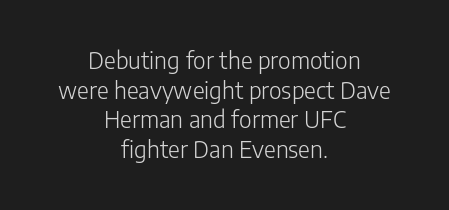
The image shows 23 px text type, upright; set centered, normal line spacing (1.29x), normal letter spacing, not underlined.
